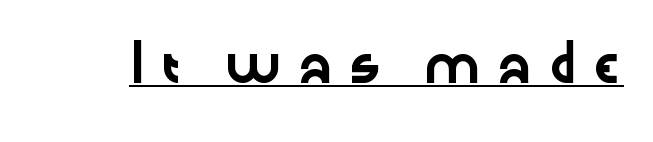
The image shows 34 px wide sans-serif type, upright; set unusually wide letter spacing (+0.35 em), underlined; low stroke contrast and a medium x-height.
